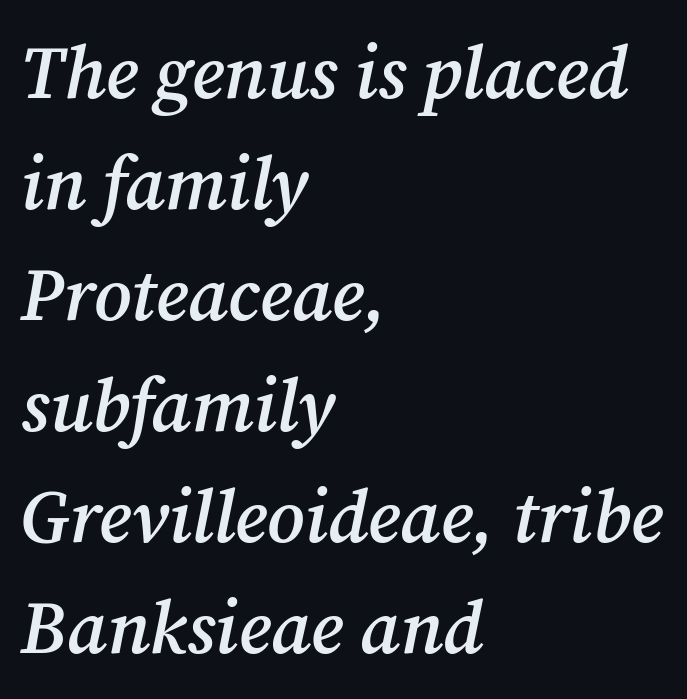
Q: Is the text bold? A: Semi-bold.
Q: Is the text italic (slanted)? A: Yes, it leans right by about 12 degrees.
Q: Is the typeface a serif or a sans-serif typeface? A: Serif.
Q: Is the text underlined? A: No.
Q: How is the paragraph aligned? A: Left-aligned.
Q: Is the spacing between letters normal or unusually wide? A: Normal.
Q: Is the spacing between lines tight, normal or loose? A: Normal.
Q: Width (condensed, normal, or wide)? A: Normal.
Q: Stroke contrast? A: Medium.
Q: x-height? A: Medium.
Q: Monospaced? A: No.
